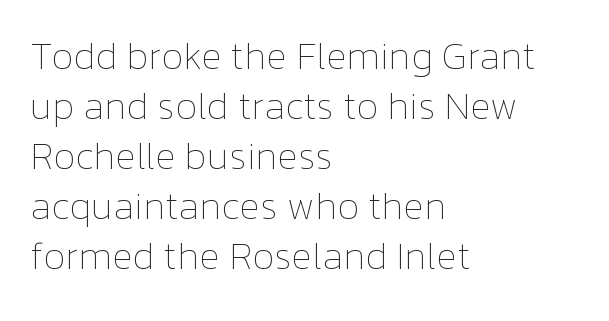
{"italic": "no", "bold": "no", "weight": "thin", "width": "normal", "stroke_contrast": "low", "x_height": "medium", "monospaced": "no", "underline": "no", "align": "left", "line_spacing": "normal", "line_spacing_ratio": 1.28, "letter_spacing": "normal", "letter_spacing_em": 0.0, "glyph_px": 39}
